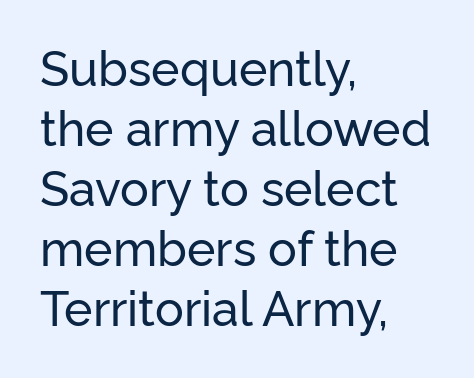
This rendering features lettering with no underline. Nobody touched the tracking dial on this one. Observe the absence of serifs on each vertical stroke in this sample. The face used here is proportionally spaced, like ordinary book or web type. The paragraph has a hard left edge and a soft right edge.
